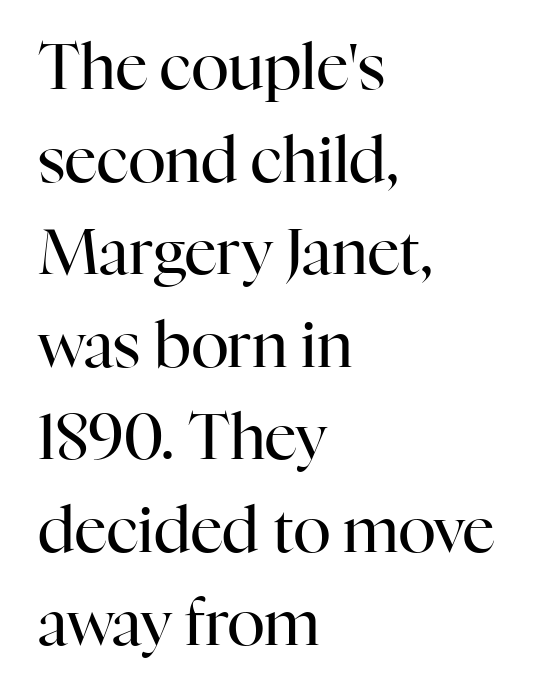
Q: Is the text bold? A: No.
Q: Is the text italic (slanted)? A: No, it is upright.
Q: Is the typeface a serif or a sans-serif typeface? A: Serif.
Q: Is the text underlined? A: No.
Q: How is the paragraph aligned? A: Left-aligned.
Q: Is the spacing between letters normal or unusually wide? A: Normal.
Q: Is the spacing between lines tight, normal or loose? A: Normal.
Q: Width (condensed, normal, or wide)? A: Normal.
Q: Stroke contrast? A: High.
Q: x-height? A: Medium.
Q: Monospaced? A: No.
